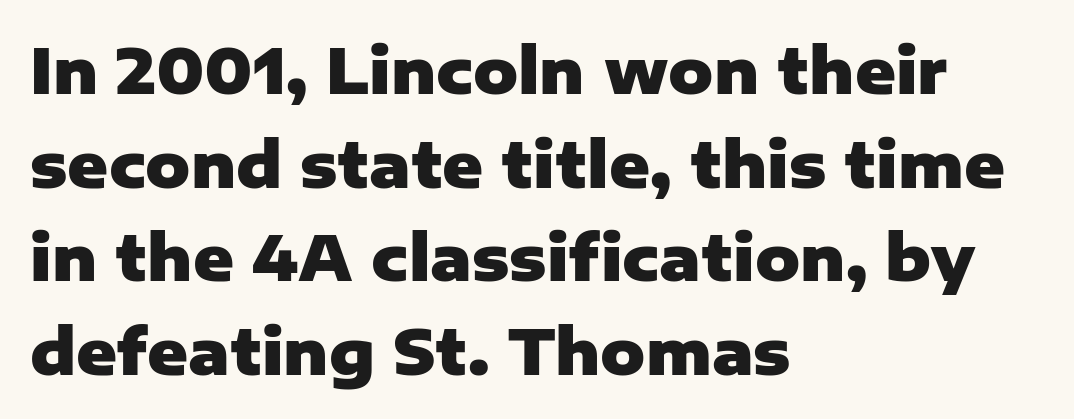
The image shows 62 px heavy sans-serif type, upright; set left-aligned, normal line spacing (1.51x), normal letter spacing, not underlined; low stroke contrast and a medium x-height.
